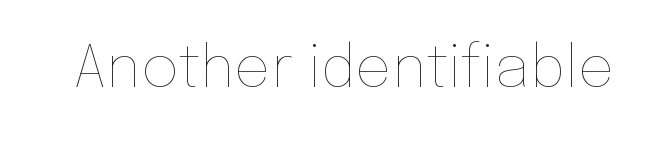
No chunkiness to these letters — they're not bold. Just letters on the line, the space beneath them empty. A roman cut, with each character standing at attention. Tracking value appears to be zero — textbook default spacing. Looks like regular typesetting: each glyph gets only the width it needs.
